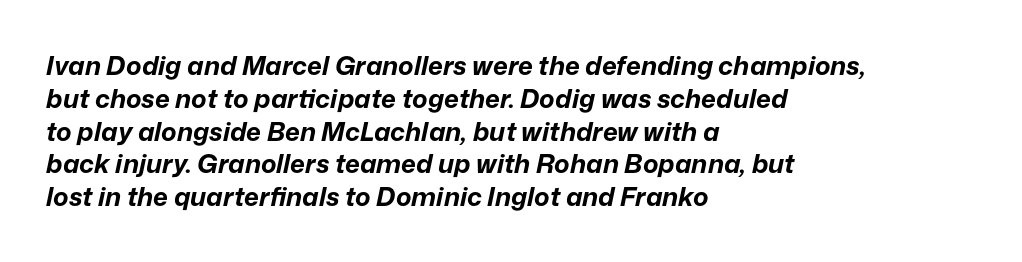
Q: Is the text bold? A: Yes.
Q: Is the text italic (slanted)? A: Yes, it leans right by about 12 degrees.
Q: Is the text underlined? A: No.
Q: How is the paragraph aligned? A: Left-aligned.
Q: Is the spacing between letters normal or unusually wide? A: Normal.
Q: Is the spacing between lines tight, normal or loose? A: Normal.
